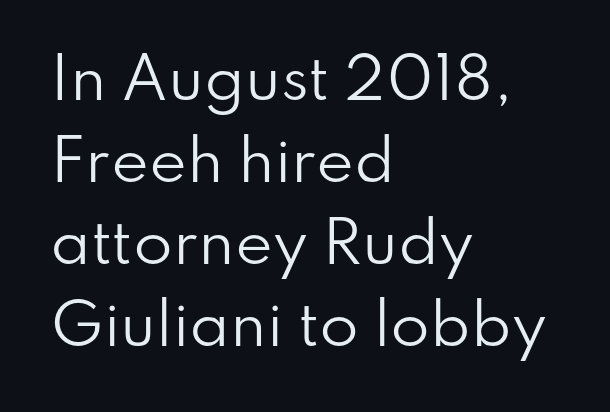
The font family rendered here belongs to the sans-serif group. No letter is thick-stroked: the sample isn't bold. Letter spacing: default. The rendering uses a moderate line-height, typical for paragraphs. Leftover space on each line is placed entirely after the last word. Think of a printed novel: that variable character pitch is what you see here.
